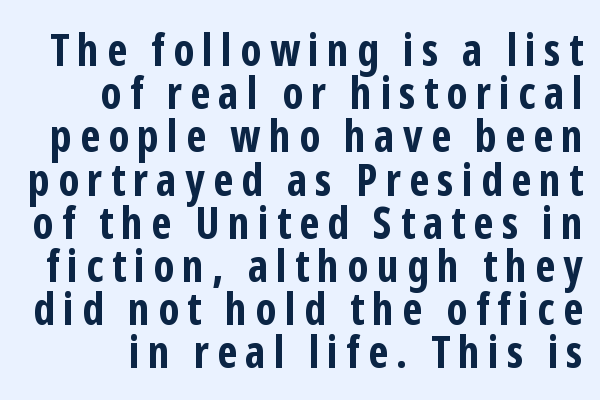
The image shows 45 px bold, condensed sans-serif type, upright; set tight line spacing (0.96x), not underlined; low stroke contrast and a medium x-height.
